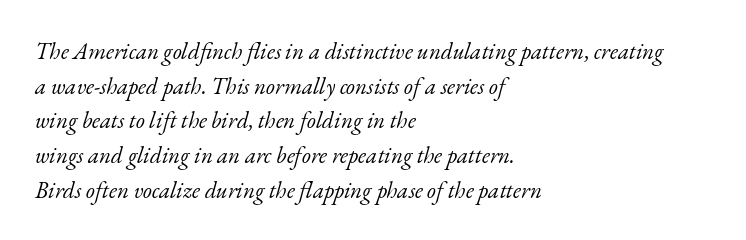
The image shows 23 px text type, italic (leaning right); set left-aligned, normal line spacing (1.51x), normal letter spacing, not underlined.
